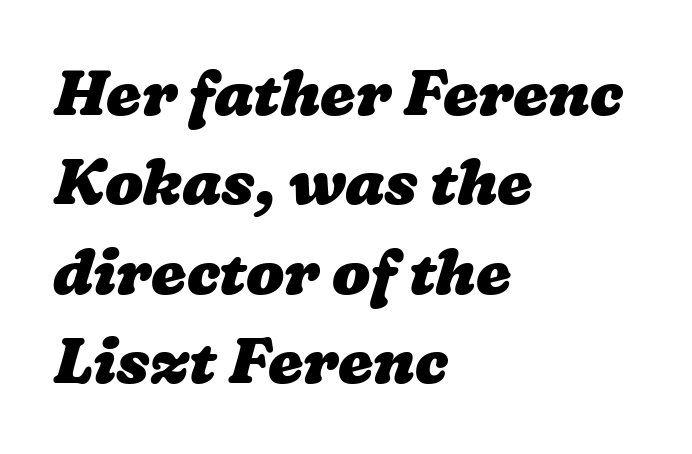
{"bold": "yes", "weight": "heavy", "width": "wide", "stroke_contrast": "low", "x_height": "medium", "monospaced": "no", "underline": "no", "align": "left", "line_spacing": "normal", "line_spacing_ratio": 1.42, "letter_spacing": "normal", "letter_spacing_em": 0.0, "glyph_px": 63}
